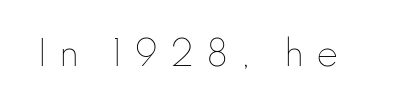
Q: Is the text bold? A: No.
Q: Is the text italic (slanted)? A: No, it is upright.
Q: Is the text underlined? A: No.
Q: Is the spacing between letters normal or unusually wide? A: Unusually wide.
Q: Width (condensed, normal, or wide)? A: Normal.
Q: Stroke contrast? A: Low.
Q: x-height? A: Small.
Q: Monospaced? A: No.
